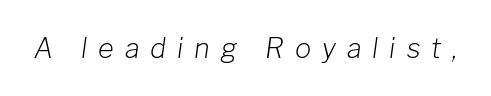
The image shows 27 px text type, italic (leaning right); set unusually wide letter spacing (+0.41 em), not underlined.
